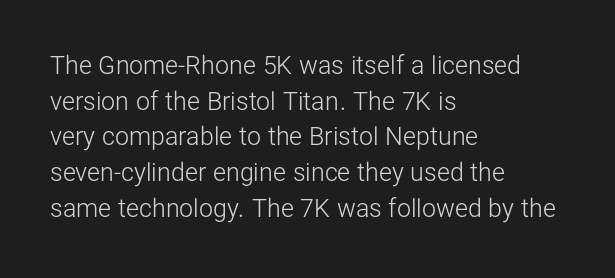
{"italic": "no", "bold": "no", "underline": "no", "align": "left", "line_spacing": "normal", "line_spacing_ratio": 1.43, "letter_spacing": "normal", "letter_spacing_em": 0.0, "glyph_px": 25}
